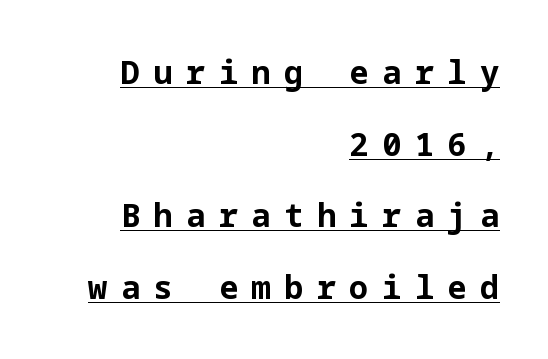
{"serif": "no", "italic": "no", "bold": "yes", "weight": "bold", "width": "normal", "stroke_contrast": "low", "x_height": "medium", "underline": "yes", "align": "right", "line_spacing": "loose", "line_spacing_ratio": 2.24, "letter_spacing": "wide", "letter_spacing_em": 0.42, "glyph_px": 32}
